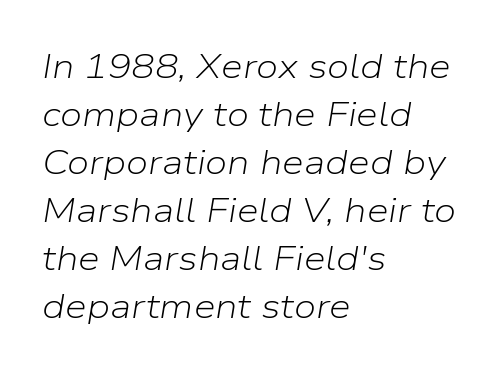
Q: Is the text bold? A: No.
Q: Is the text italic (slanted)? A: Yes, it leans right by about 9 degrees.
Q: Is the text underlined? A: No.
Q: How is the paragraph aligned? A: Left-aligned.
Q: Is the spacing between letters normal or unusually wide? A: Normal.
Q: Is the spacing between lines tight, normal or loose? A: Normal.
Q: Width (condensed, normal, or wide)? A: Normal.
Q: Stroke contrast? A: Low.
Q: x-height? A: Medium.
Q: Monospaced? A: No.
